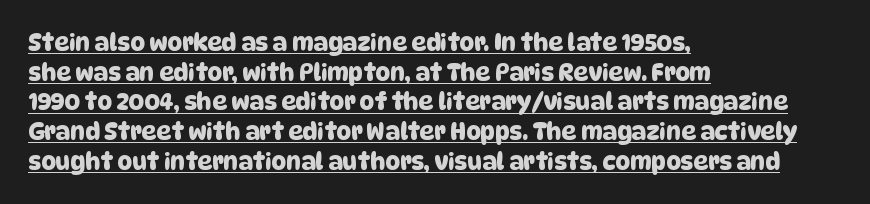
In CSS terms this would be text-align: left. Somebody hit Ctrl+U on this one — the words are underlined. This rendering leaves character spacing at its baseline value. Quick note: interline space is typical.
